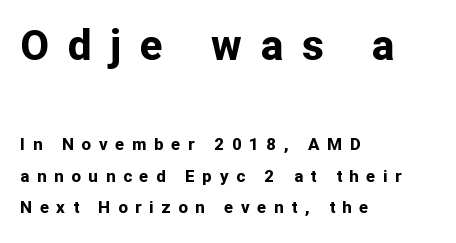
A typesetter would mark this as roman, not italic. Nope, no serifs anywhere on these letters. Think of a printed novel: that variable character pitch is what you see here. Inter-character spacing is expanded well beyond the font's built-in metrics.
